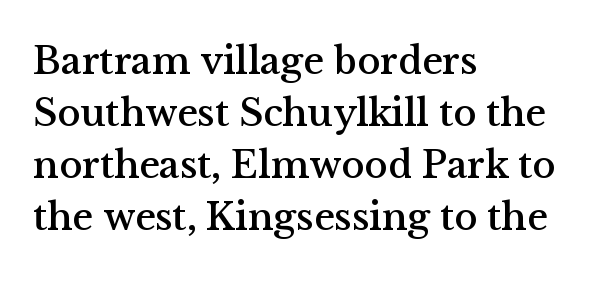
Q: Is the text italic (slanted)? A: No, it is upright.
Q: Is the typeface a serif or a sans-serif typeface? A: Serif.
Q: Is the text underlined? A: No.
Q: How is the paragraph aligned? A: Left-aligned.
Q: Is the spacing between letters normal or unusually wide? A: Normal.
Q: Is the spacing between lines tight, normal or loose? A: Normal.
Q: Width (condensed, normal, or wide)? A: Normal.
Q: Stroke contrast? A: Medium.
Q: x-height? A: Medium.
Q: Monospaced? A: No.
